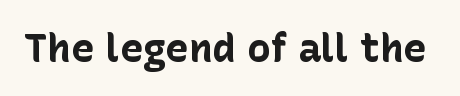
{"serif": "no", "italic": "no", "bold": "yes", "weight": "bold", "width": "normal", "stroke_contrast": "low", "x_height": "medium", "monospaced": "no", "underline": "no", "letter_spacing": "normal", "letter_spacing_em": 0.0, "glyph_px": 39}
